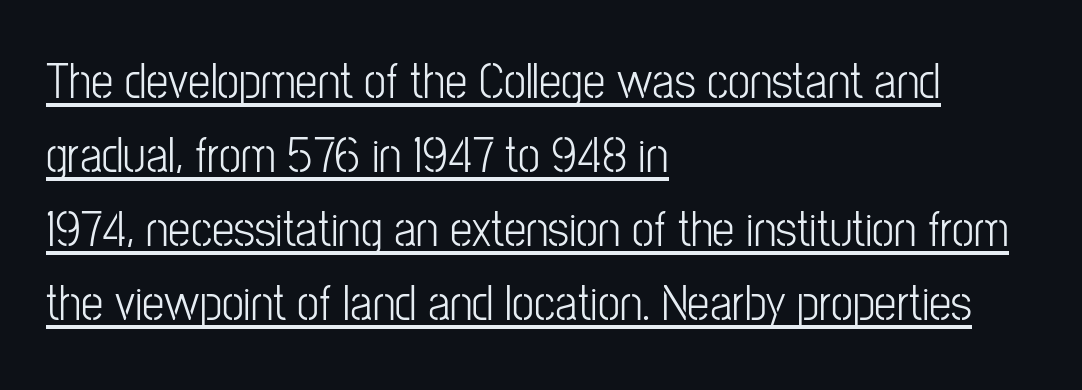
The image shows 50 px light, condensed sans-serif type, upright; set left-aligned, normal line spacing (1.48x), normal letter spacing, underlined; low stroke contrast and a medium x-height.
